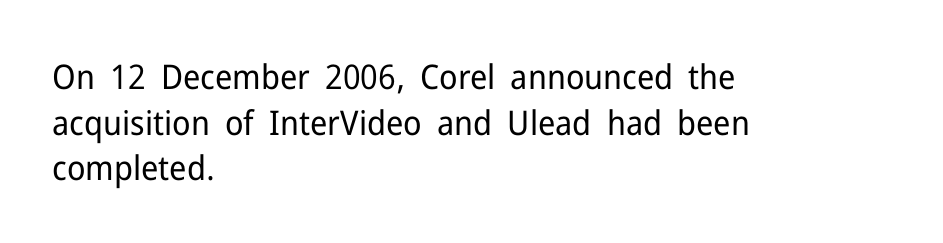
The image shows 34 px regular-weight sans-serif type, upright; set left-aligned, normal line spacing (1.34x), normal letter spacing, not underlined; low stroke contrast and a medium x-height.
